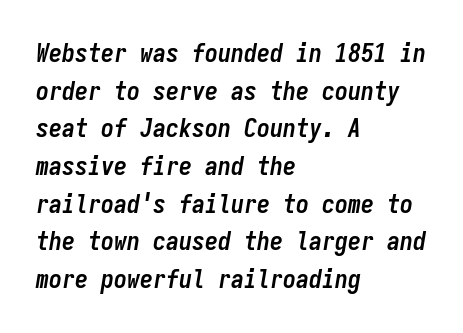
{"italic": "yes", "lean": "right", "slant_degrees": 9, "bold": "yes", "underline": "no", "align": "left", "line_spacing": "normal", "line_spacing_ratio": 1.45, "letter_spacing": "normal", "letter_spacing_em": 0.0, "glyph_px": 26}
